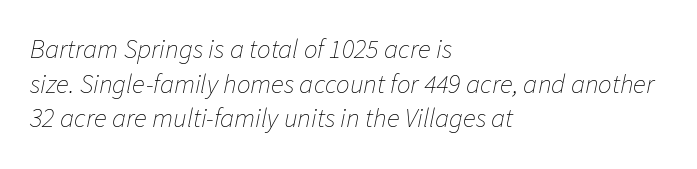
The weight would be labelled regular, book, light, or lighter still. The passage shown leans; its letterforms are oblique. Short and long lines alike share a common starting point at left. What's the leading like? Ordinary, nothing unusual.
